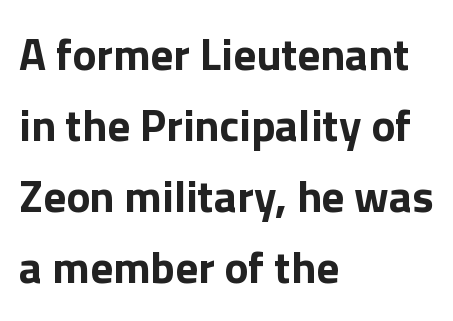
Notice how the passage keeps a crisp vertical edge on the left only. Nothing sits at the stroke ends, so this counts as sans-serif. The passage shown has conventional tracking throughout. The font is running at its bold setting. This is the regular roman posture of the typeface.
